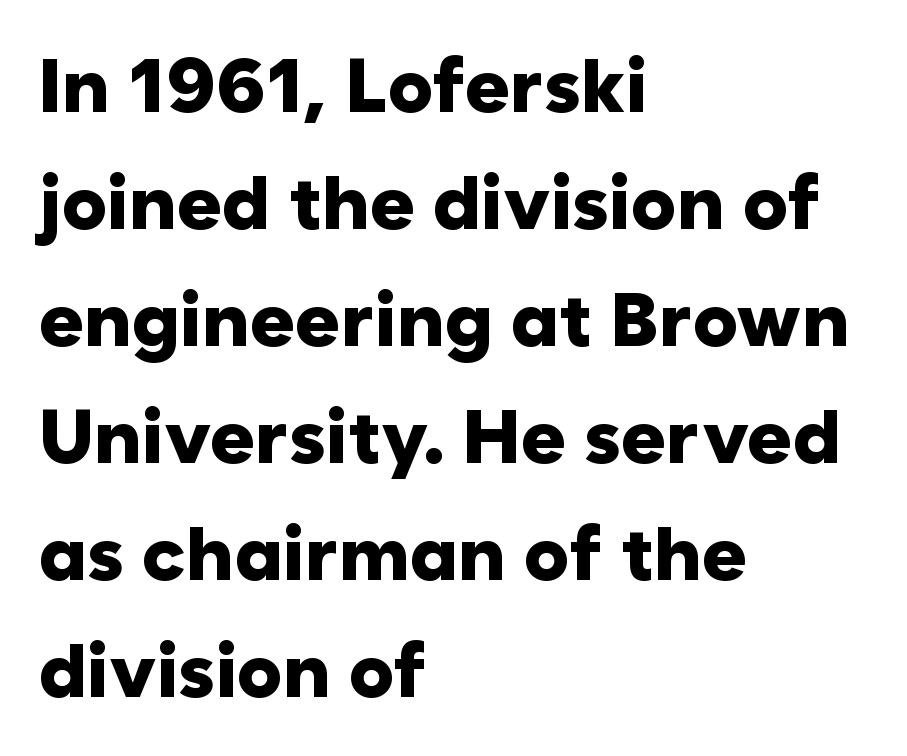
Q: Is the text bold? A: Yes.
Q: Is the text italic (slanted)? A: No, it is upright.
Q: Is the typeface a serif or a sans-serif typeface? A: Sans-serif.
Q: Is the text underlined? A: No.
Q: How is the paragraph aligned? A: Left-aligned.
Q: Is the spacing between letters normal or unusually wide? A: Normal.
Q: Is the spacing between lines tight, normal or loose? A: Normal.
Q: Width (condensed, normal, or wide)? A: Normal.
Q: Stroke contrast? A: Low.
Q: x-height? A: Medium.
Q: Monospaced? A: No.
